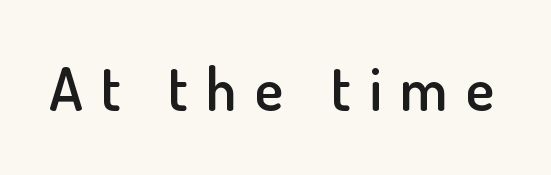
Q: Is the text bold? A: Semi-bold.
Q: Is the text italic (slanted)? A: No, it is upright.
Q: Is the typeface a serif or a sans-serif typeface? A: Sans-serif.
Q: Is the text underlined? A: No.
Q: Is the spacing between letters normal or unusually wide? A: Unusually wide.
Q: Width (condensed, normal, or wide)? A: Normal.
Q: Stroke contrast? A: Low.
Q: x-height? A: Small.
Q: Monospaced? A: No.
